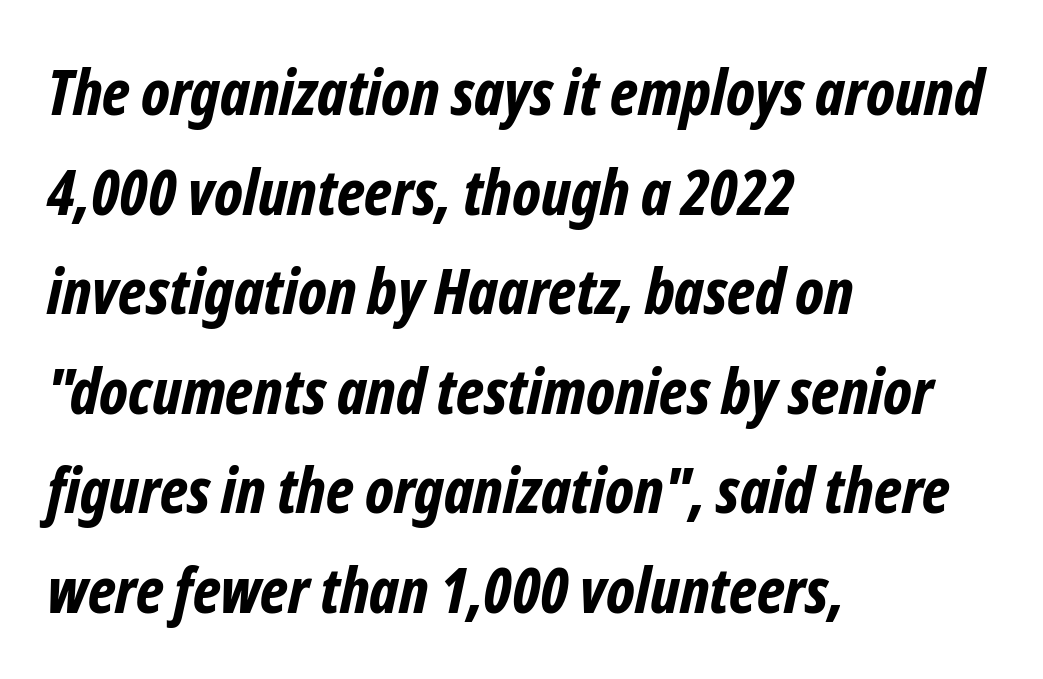
Q: Is the text bold? A: Yes.
Q: Is the text italic (slanted)? A: Yes, it leans right by about 12 degrees.
Q: Is the text underlined? A: No.
Q: How is the paragraph aligned? A: Left-aligned.
Q: Is the spacing between letters normal or unusually wide? A: Normal.
Q: Is the spacing between lines tight, normal or loose? A: Normal.
Q: Width (condensed, normal, or wide)? A: Condensed.
Q: Stroke contrast? A: Low.
Q: x-height? A: Medium.
Q: Monospaced? A: No.
